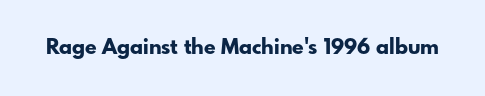
The letterforms sit shoulder to shoulder at normal distance. These lines were composed using upright roman letters. Check the space under the baseline: it is left empty. The sample has been set heavy, in full bold.
